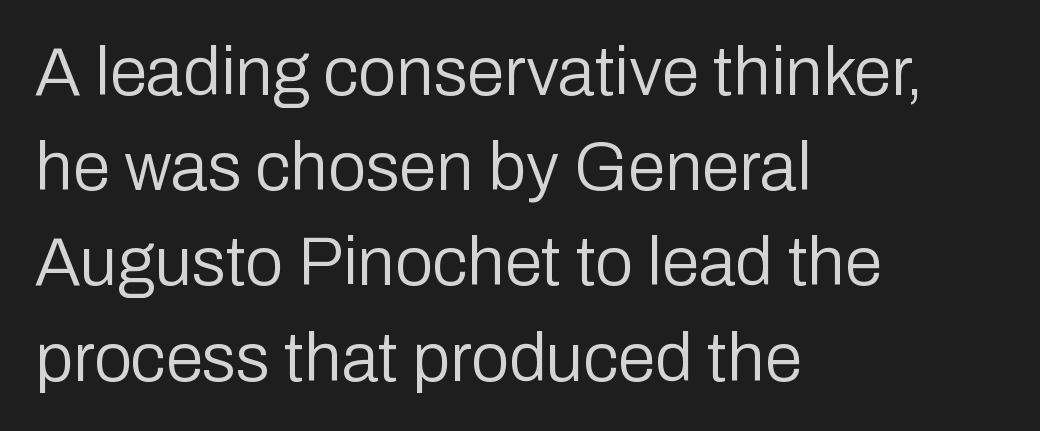
The image shows 68 px regular-weight sans-serif type, upright; set left-aligned, normal line spacing (1.4x), normal letter spacing, not underlined; low stroke contrast and a medium x-height.
